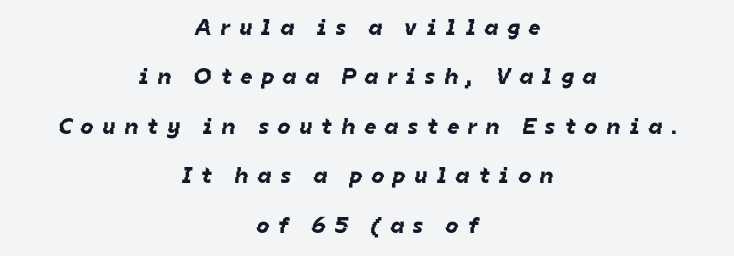
{"underline": "no", "align": "center", "line_spacing": "loose", "line_spacing_ratio": 2.15, "letter_spacing": "wide", "letter_spacing_em": 0.39, "glyph_px": 23}
